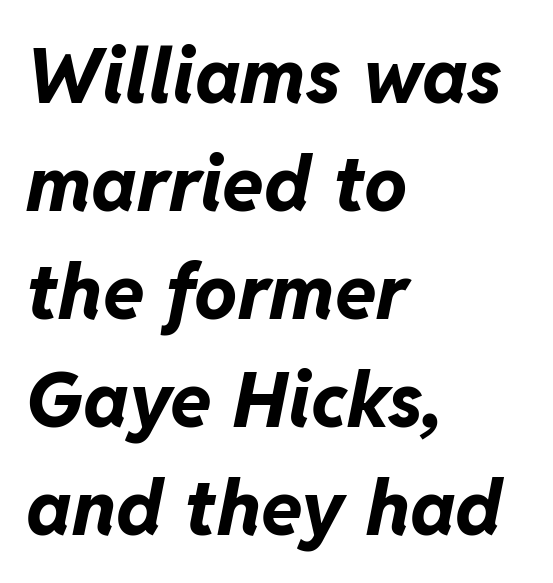
{"italic": "yes", "lean": "right", "slant_degrees": 11, "bold": "yes", "weight": "bold", "width": "normal", "stroke_contrast": "low", "x_height": "medium", "monospaced": "no", "underline": "no", "align": "left", "line_spacing": "normal", "line_spacing_ratio": 1.42, "letter_spacing": "normal", "letter_spacing_em": 0.0, "glyph_px": 76}
